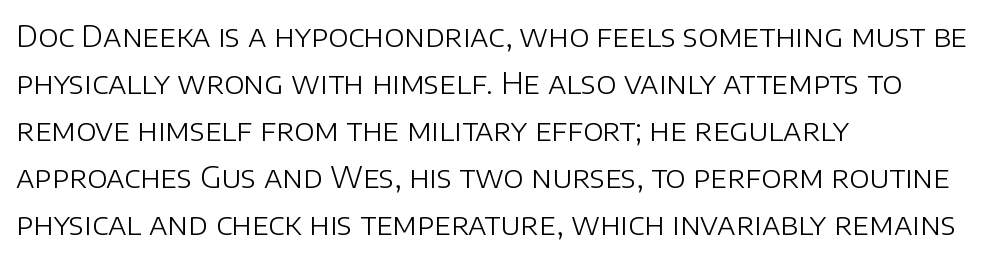
Line starts are locked; line ends wander. Stroke thickness stays within the range of a standard reading face or lighter. The words here are not underlined. In terms of letterform style, serifs are entirely absent. Does the leading feel generous? No, just average.
